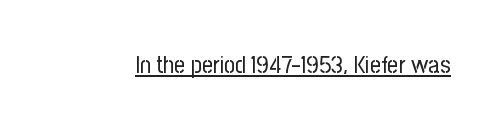
Underlined type. When letters stand straight like this, we call the style roman or upright. The line texture is even and compact thanks to regular tracking. The strokes carry an ordinary text weight at most.
